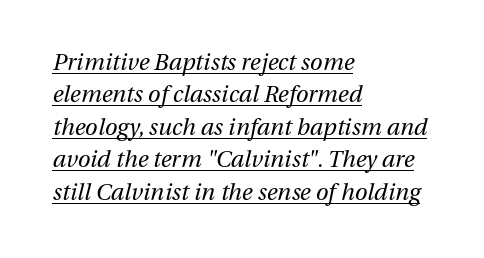
Q: Is the text bold? A: No.
Q: Is the text italic (slanted)? A: Yes, it leans right by about 13 degrees.
Q: Is the text underlined? A: Yes.
Q: How is the paragraph aligned? A: Left-aligned.
Q: Is the spacing between letters normal or unusually wide? A: Normal.
Q: Is the spacing between lines tight, normal or loose? A: Normal.
